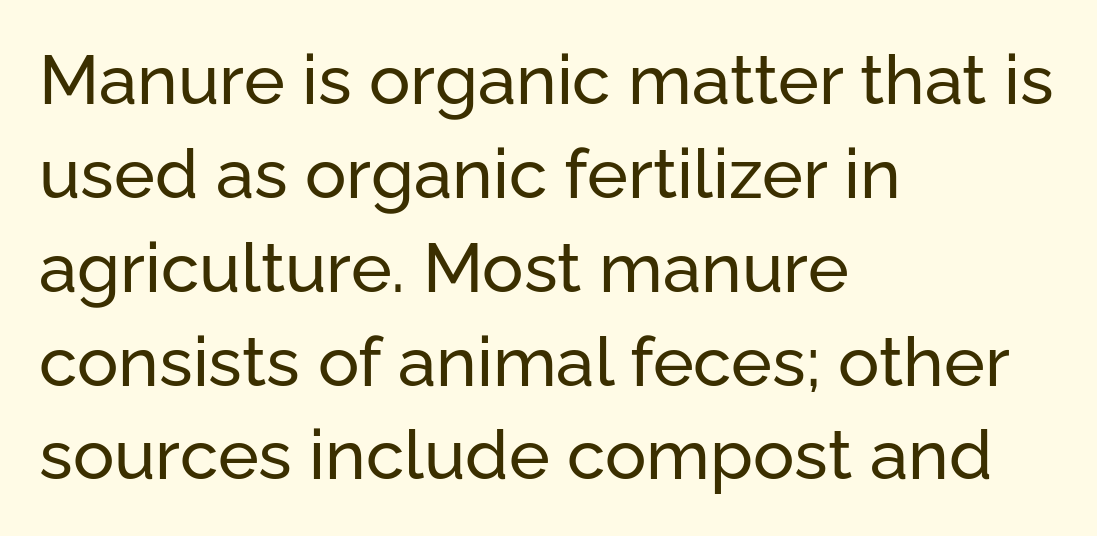
The image shows 69 px sans-serif type, upright; set left-aligned, normal line spacing (1.36x), normal letter spacing, not underlined; low stroke contrast and a medium x-height.
